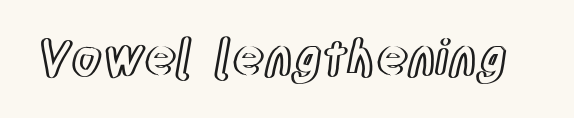
Q: Is the text italic (slanted)? A: Yes.
Q: Is the text underlined? A: No.
Q: Is the spacing between letters normal or unusually wide? A: Normal.
Q: Width (condensed, normal, or wide)? A: Condensed.
Q: x-height? A: Large.
Q: Monospaced? A: No.
